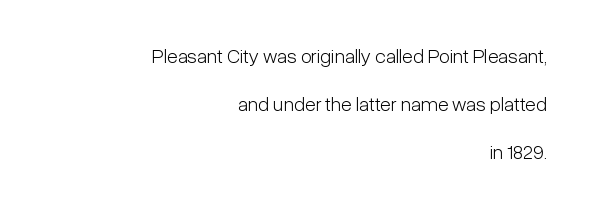
{"italic": "no", "bold": "no", "underline": "no", "align": "right", "line_spacing": "loose", "line_spacing_ratio": 2.39, "letter_spacing": "normal", "letter_spacing_em": 0.0, "glyph_px": 20}
